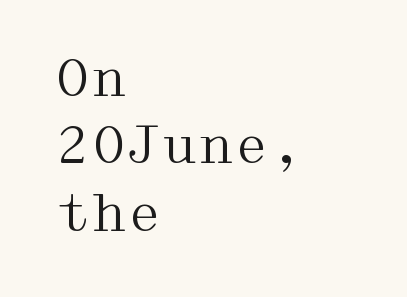
The image shows 51 px regular-weight, wide serif type, upright; set left-aligned, normal line spacing (1.32x), normal letter spacing, not underlined; medium stroke contrast and a medium x-height.
